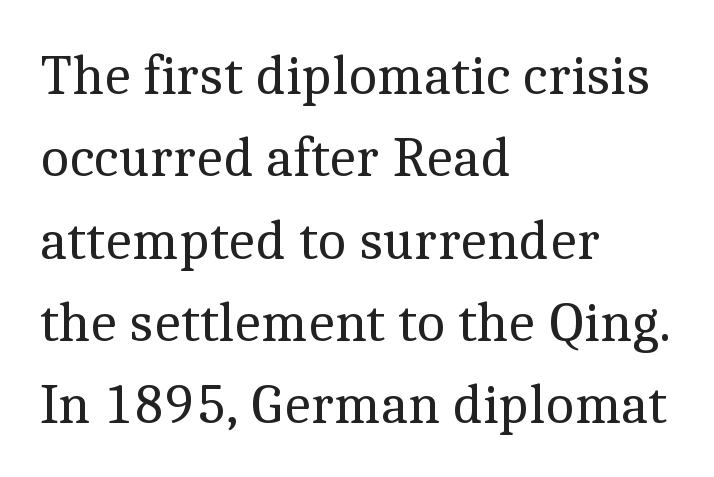
The image shows 56 px regular-weight serif type, upright; set left-aligned, normal line spacing (1.47x), normal letter spacing, not underlined; a medium x-height.
